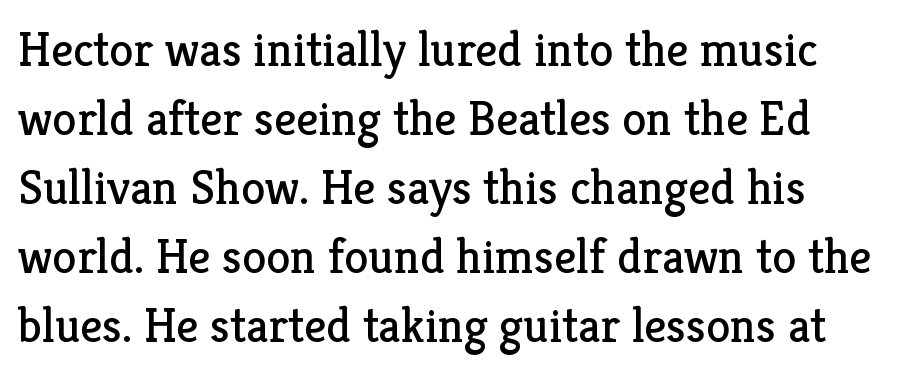
Note the varied advance widths — an 'i' is clearly narrower than an 'm'. The rendering shows small feet on the letterforms — a serif design. The letterforms sit shoulder to shoulder at normal distance. Check the space under the baseline: it is left empty. You can tell it's not italic because the verticals are truly vertical. Interline gaps are of average width in this sample.
